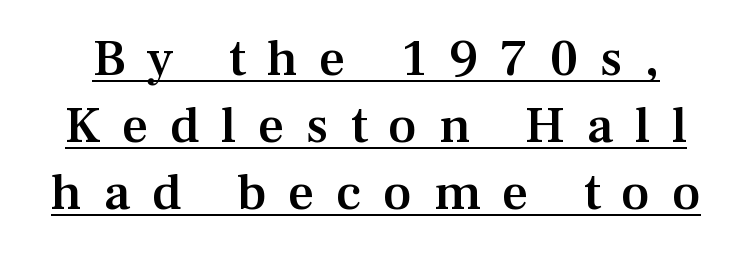
Q: Is the text bold? A: Semi-bold.
Q: Is the text italic (slanted)? A: No, it is upright.
Q: Is the typeface a serif or a sans-serif typeface? A: Serif.
Q: Is the text underlined? A: Yes.
Q: Is the spacing between letters normal or unusually wide? A: Unusually wide.
Q: Is the spacing between lines tight, normal or loose? A: Normal.
Q: Width (condensed, normal, or wide)? A: Normal.
Q: Stroke contrast? A: Medium.
Q: x-height? A: Medium.
Q: Monospaced? A: No.
